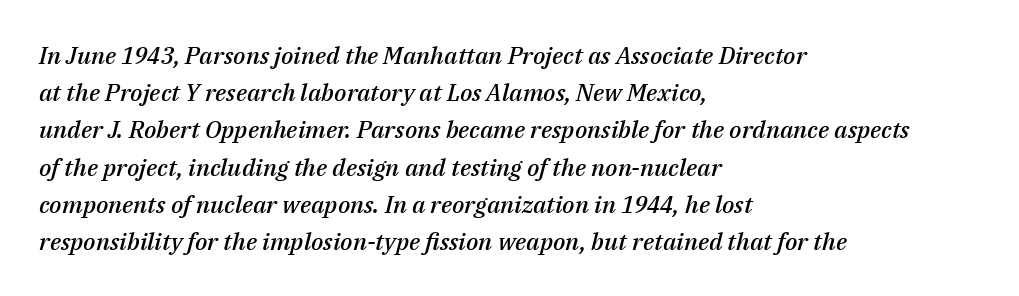
Compared with ordinary roman type, these characters are visibly tilted. Moderately thickened strokes mark this as semibold type. Only glyphs here, with clear space below each row. Notice how the passage keeps a crisp vertical edge on the left only. One glance says typical: line gaps are just what's usual. Tracking value appears to be zero — textbook default spacing.
